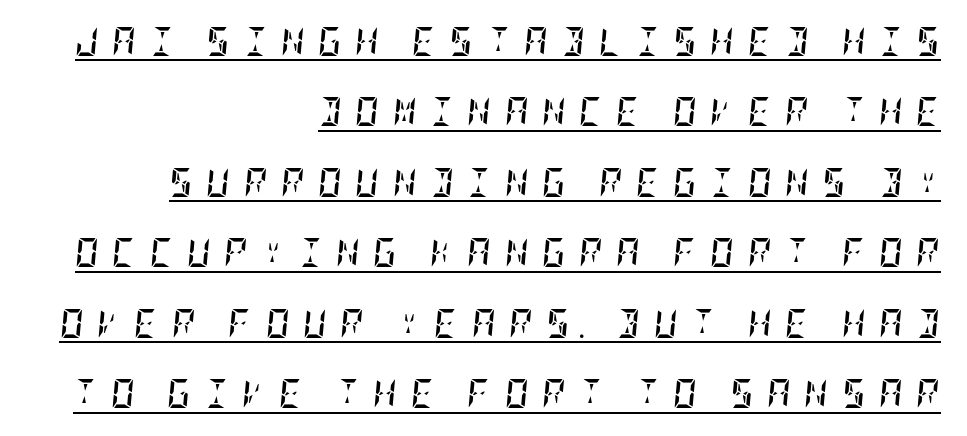
The image shows 29 px semibold, condensed type, italic (leaning right); set right-aligned, loose line spacing (2.43x), unusually wide letter spacing (+0.47 em), underlined; low stroke contrast and a large x-height.
